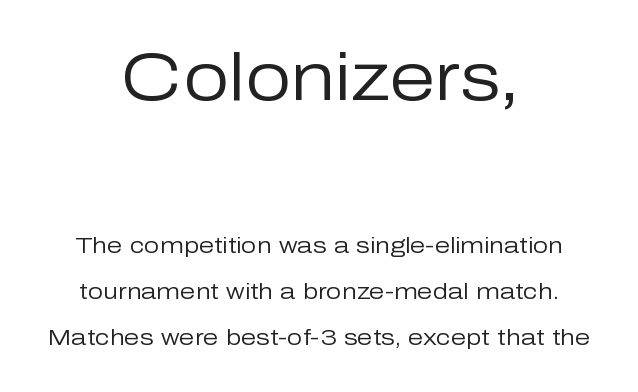
Q: Is the text bold? A: No.
Q: Is the text italic (slanted)? A: No, it is upright.
Q: Is the typeface a serif or a sans-serif typeface? A: Sans-serif.
Q: Is the text underlined? A: No.
Q: How is the paragraph aligned? A: Centered.
Q: Is the spacing between letters normal or unusually wide? A: Normal.
Q: Is the spacing between lines tight, normal or loose? A: Loose.
Q: Which block of text is set in a larger size, the first (top) or the second (bottom)? A: The first (top) one.
Q: Width (condensed, normal, or wide)? A: Normal.
Q: Stroke contrast? A: Low.
Q: x-height? A: Medium.
Q: Monospaced? A: No.
